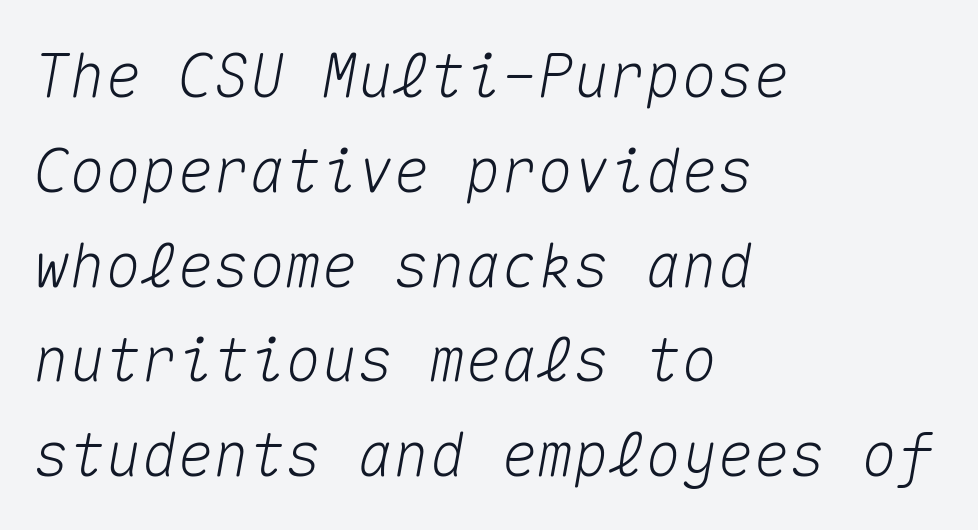
Q: Is the text italic (slanted)? A: Yes, it leans right by about 10 degrees.
Q: Is the text underlined? A: No.
Q: How is the paragraph aligned? A: Left-aligned.
Q: Is the spacing between letters normal or unusually wide? A: Normal.
Q: Is the spacing between lines tight, normal or loose? A: Normal.
Q: Width (condensed, normal, or wide)? A: Normal.
Q: Stroke contrast? A: Medium.
Q: x-height? A: Medium.
Q: Monospaced? A: Yes.
